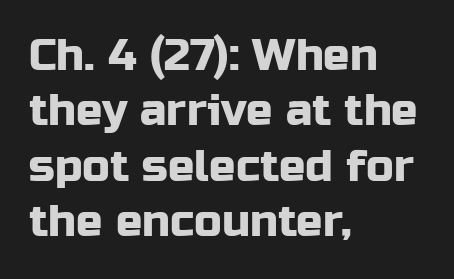
{"serif": "no", "italic": "no", "width": "normal", "stroke_contrast": "low", "x_height": "medium", "monospaced": "no", "underline": "no", "align": "left", "line_spacing": "normal", "line_spacing_ratio": 1.26, "letter_spacing": "normal", "letter_spacing_em": 0.0, "glyph_px": 44}
